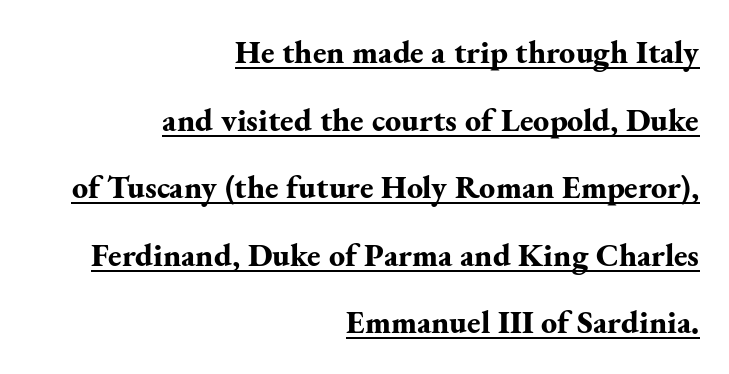
The face used here is seriffed, in the tradition of book romans. Think of a printed novel: that variable character pitch is what you see here. This sample uses plain, unmodified letter spacing. You'd pick this weight for a headline — it's a proper bold. Upright lettering throughout. The lines are spread far apart with generous leading.
